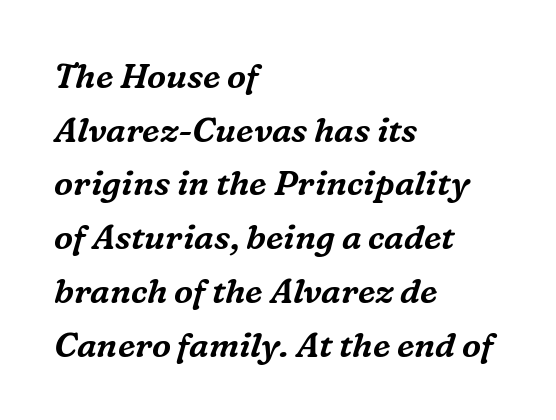
The image shows 34 px serif type, italic (leaning right); set left-aligned, normal line spacing (1.58x), normal letter spacing, not underlined; medium stroke contrast and a medium x-height.
